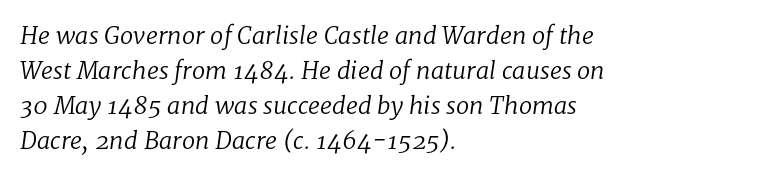
The lettering tilts uniformly, giving the passage an italic look. Unmarked baselines from the first word to the last. Regular leading. Glyph-to-glyph distance matches everyday printed text.
